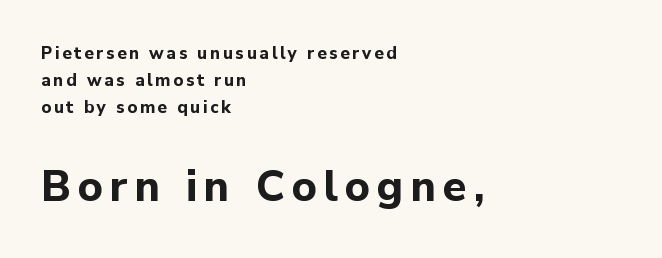
Q: Is the text bold? A: Yes.
Q: Is the text italic (slanted)? A: No, it is upright.
Q: Is the typeface a serif or a sans-serif typeface? A: Sans-serif.
Q: Is the text underlined? A: No.
Q: How is the paragraph aligned? A: Left-aligned.
Q: Is the spacing between lines tight, normal or loose? A: Normal.
Q: Which block of text is set in a larger size, the first (top) or the second (bottom)? A: The second (bottom) one.
Q: Width (condensed, normal, or wide)? A: Normal.
Q: Stroke contrast? A: Low.
Q: x-height? A: Medium.
Q: Monospaced? A: No.
